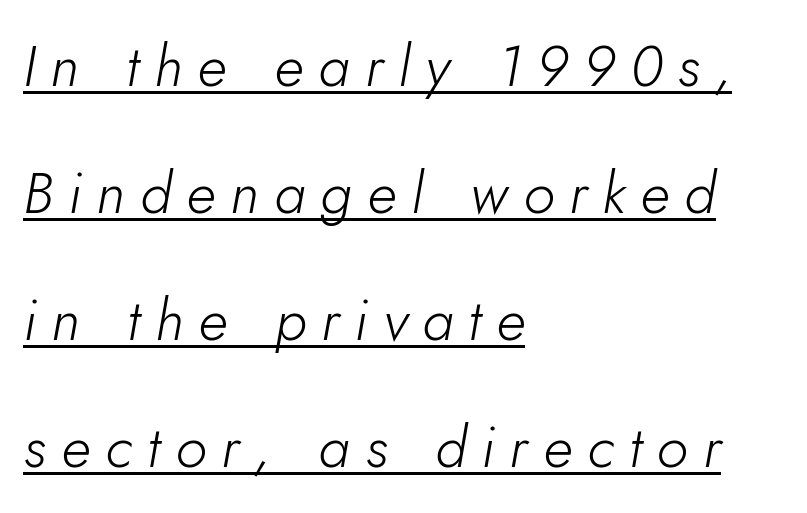
The image shows 58 px light type, italic (leaning right); set left-aligned, loose line spacing (2.19x), unusually wide letter spacing (+0.26 em), underlined; low stroke contrast and a small x-height.
